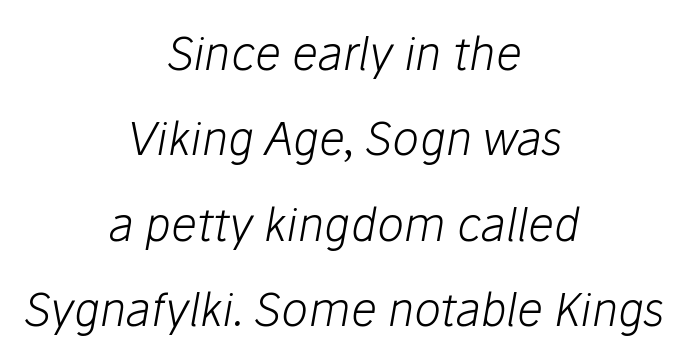
{"italic": "yes", "lean": "right", "slant_degrees": 10, "bold": "no", "weight": "light", "width": "normal", "stroke_contrast": "low", "x_height": "medium", "monospaced": "no", "underline": "no", "align": "center", "line_spacing": "loose", "line_spacing_ratio": 1.9, "letter_spacing": "normal", "letter_spacing_em": 0.0, "glyph_px": 45}
